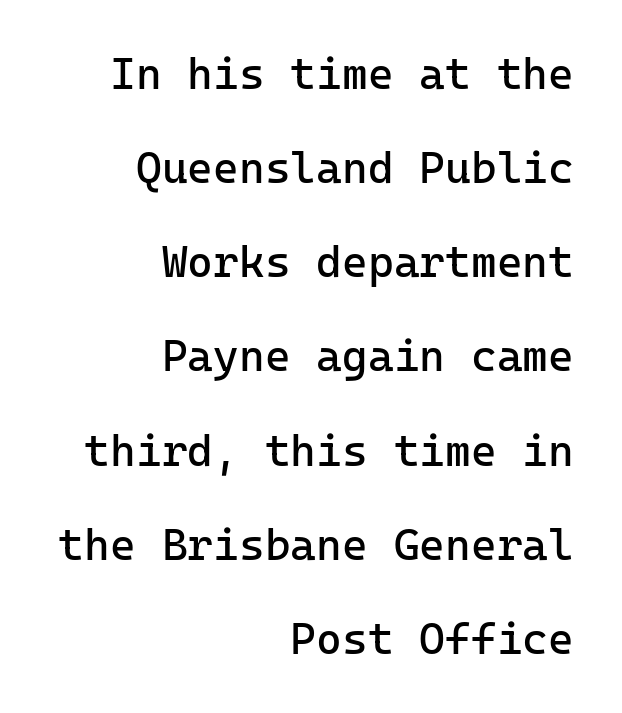
{"serif": "no", "italic": "no", "bold": "no", "weight": "regular", "width": "normal", "stroke_contrast": "low", "x_height": "medium", "monospaced": "yes", "underline": "no", "align": "right", "line_spacing": "loose", "line_spacing_ratio": 2.14, "letter_spacing": "normal", "letter_spacing_em": 0.0, "glyph_px": 44}
